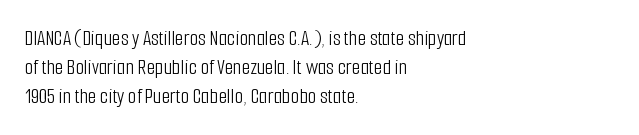
No extra ink here — the face is not bold. The ragged edge is on the right, which tells us the setting is flush left. Decoration check: the copy has no underline. Between one letter and the next there's only the usual sliver of space. No italicization has been applied; the sample stays upright. Successive baselines arrive at the customary interval.
